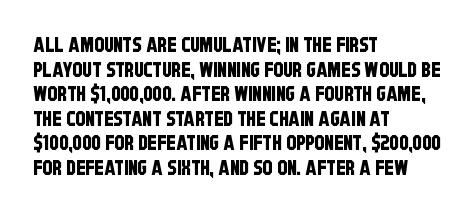
Q: Is the text underlined? A: No.
Q: How is the paragraph aligned? A: Left-aligned.
Q: Is the spacing between letters normal or unusually wide? A: Normal.
